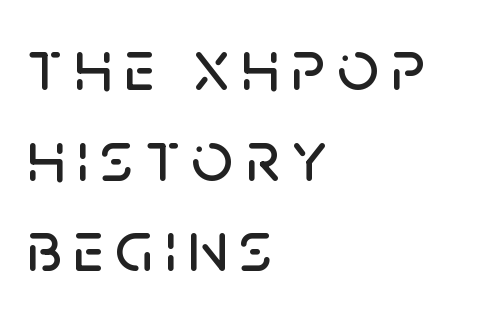
Letters rest on an invisible, unmarked baseline. The letters advance in unequal steps, a hallmark of proportional type. Ascenders rise straight up at ninety degrees. This sample is left-justified, so line endings fall wherever the words run out. Nothing sits at the stroke ends, so this counts as sans-serif.
